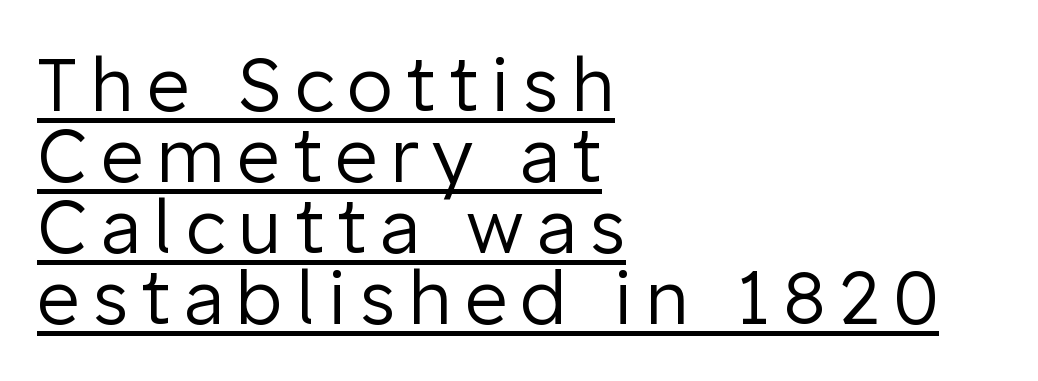
The rendered words wear a rule along their underside. Weight: not bold — regular or lighter. Compared with a centered layout, this one pins lines to the left instead. A typesetter would call this proportional, since set widths differ per character.
